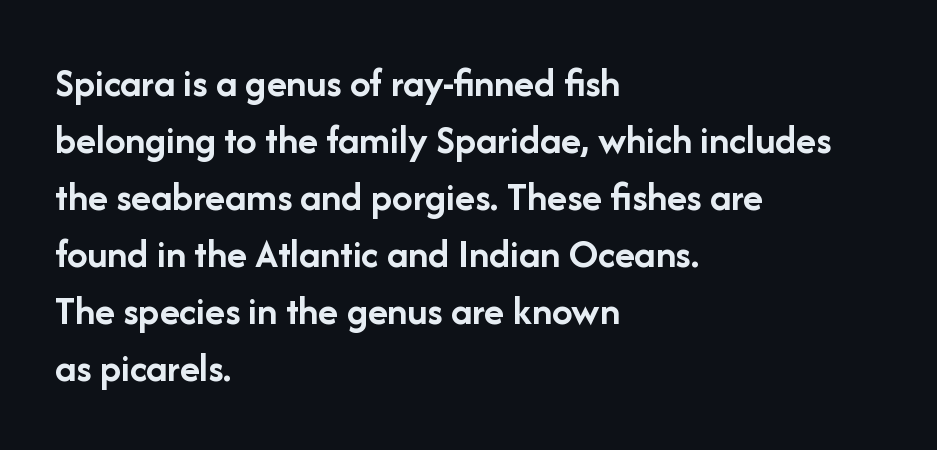
The text block is weighted toward the left margin, trailing off unevenly rightward. The area under the type is left untouched. I'd describe the lettering as bold — thick and assertive. The rendering keeps characters at their native spacing.
